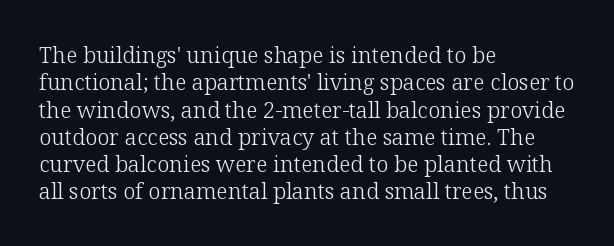
Q: Is the text bold? A: No.
Q: Is the text italic (slanted)? A: No, it is upright.
Q: Is the text underlined? A: No.
Q: How is the paragraph aligned? A: Left-aligned.
Q: Is the spacing between letters normal or unusually wide? A: Normal.
